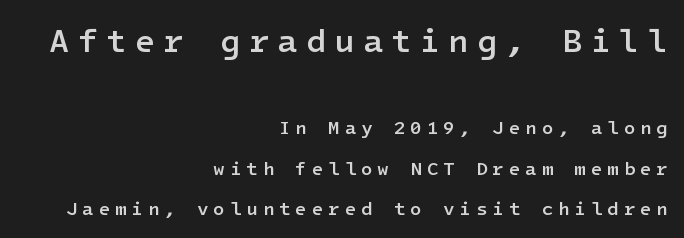
Q: Is the text bold? A: Semi-bold.
Q: Is the text italic (slanted)? A: No, it is upright.
Q: Is the typeface a serif or a sans-serif typeface? A: Sans-serif.
Q: Is the text underlined? A: No.
Q: How is the paragraph aligned? A: Right-aligned.
Q: Is the spacing between letters normal or unusually wide? A: Unusually wide.
Q: Is the spacing between lines tight, normal or loose? A: Loose.
Q: Which block of text is set in a larger size, the first (top) or the second (bottom)? A: The first (top) one.
Q: Width (condensed, normal, or wide)? A: Normal.
Q: Stroke contrast? A: Low.
Q: x-height? A: Medium.
